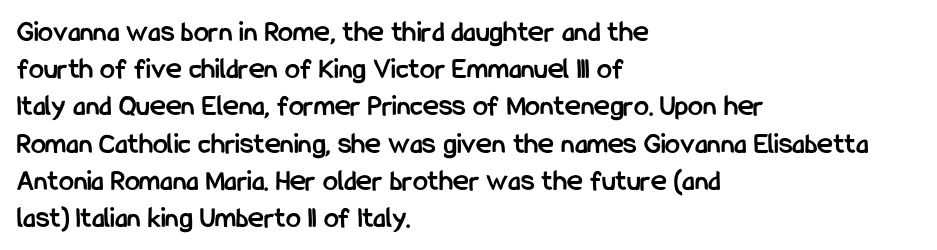
{"serif": "no", "italic": "no", "bold": "yes", "weight": "semibold", "width": "condensed", "stroke_contrast": "low", "x_height": "medium", "monospaced": "no", "underline": "no", "align": "left", "line_spacing_ratio": 1.24, "letter_spacing": "normal", "letter_spacing_em": 0.0, "glyph_px": 30}
